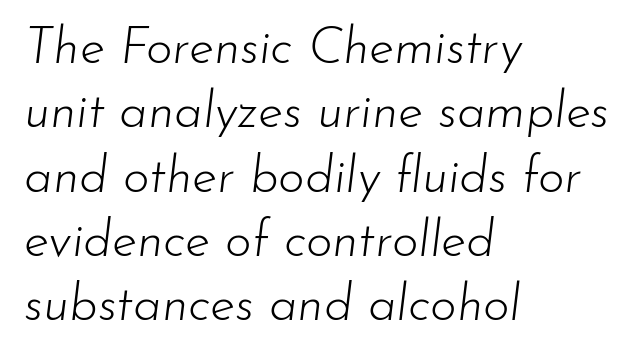
{"italic": "yes", "lean": "right", "slant_degrees": 7, "bold": "no", "weight": "light", "width": "normal", "stroke_contrast": "low", "x_height": "small", "monospaced": "no", "underline": "no", "align": "left", "line_spacing": "normal", "line_spacing_ratio": 1.26, "letter_spacing": "normal", "letter_spacing_em": 0.0, "glyph_px": 51}
